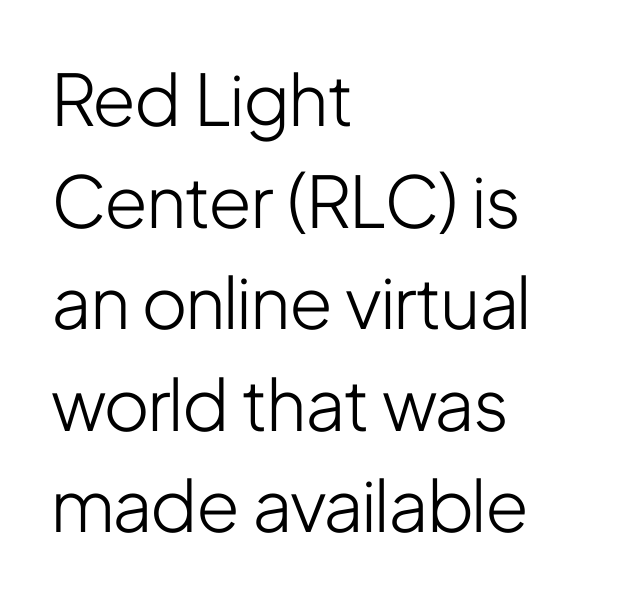
Q: Is the text bold? A: No.
Q: Is the text italic (slanted)? A: No, it is upright.
Q: Is the typeface a serif or a sans-serif typeface? A: Sans-serif.
Q: Is the text underlined? A: No.
Q: How is the paragraph aligned? A: Left-aligned.
Q: Is the spacing between letters normal or unusually wide? A: Normal.
Q: Is the spacing between lines tight, normal or loose? A: Normal.
Q: Width (condensed, normal, or wide)? A: Condensed.
Q: Stroke contrast? A: Low.
Q: x-height? A: Medium.
Q: Monospaced? A: No.
